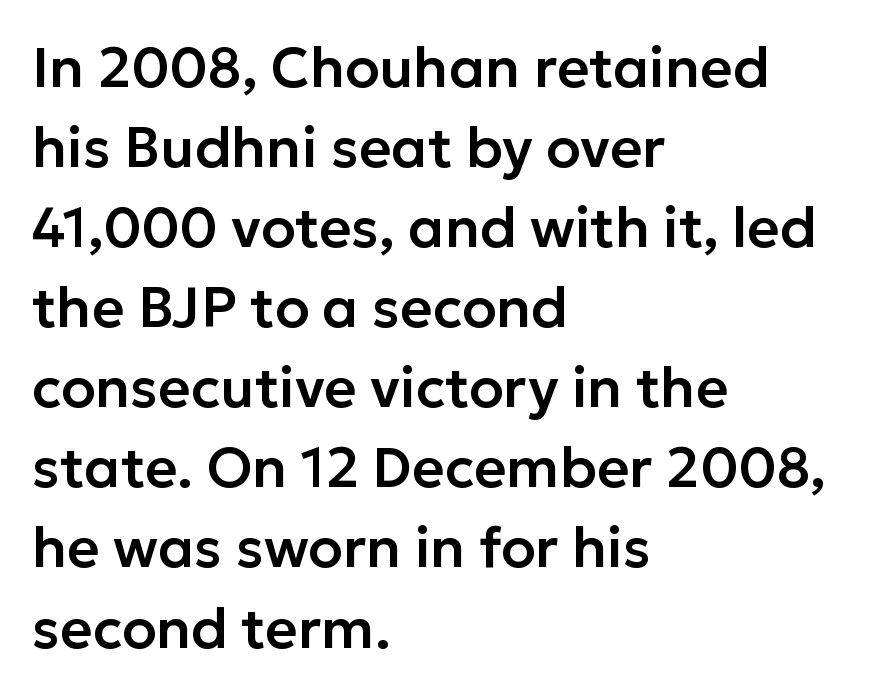
Type without underlining. Short note: letters normally spaced. The block of text has a typical density, with ordinary space between rows. This sample has the flowing, uneven cadence of proportional lettering.
